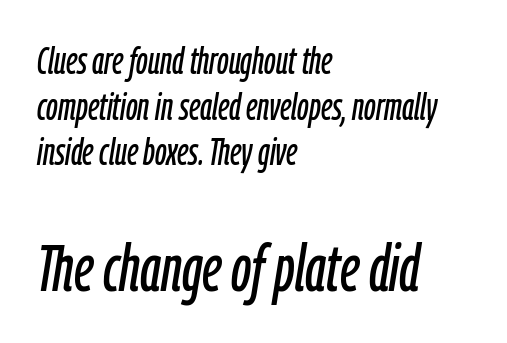
The image shows 66 px condensed type, italic (leaning right); set left-aligned, line spacing 1.2x, normal letter spacing, not underlined; the second (bottom) block is 1.74x larger; low stroke contrast and a medium x-height.
